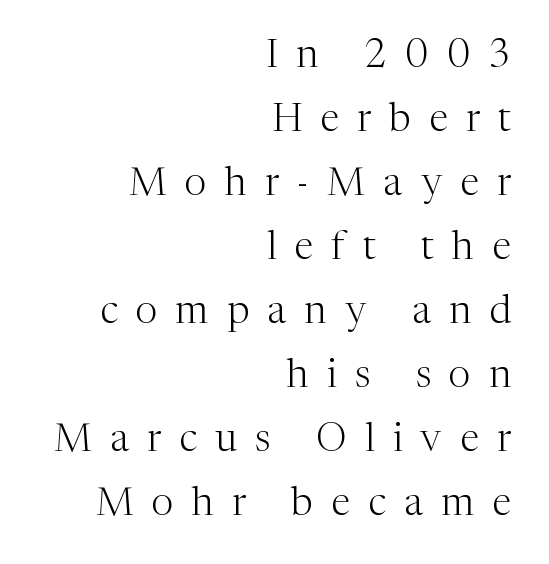
The image shows 39 px light serif type, upright; set right-aligned, normal line spacing (1.64x), unusually wide letter spacing (+0.47 em), not underlined; medium stroke contrast and a medium x-height.
